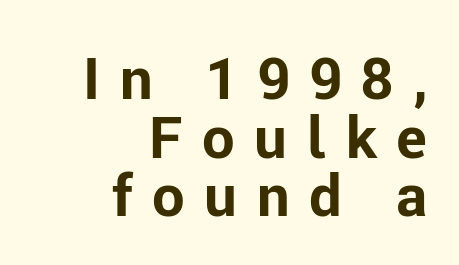
The image shows 58 px bold sans-serif type, upright; set right-aligned, tight line spacing (1.01x), unusually wide letter spacing (+0.34 em), not underlined; low stroke contrast and a medium x-height.
